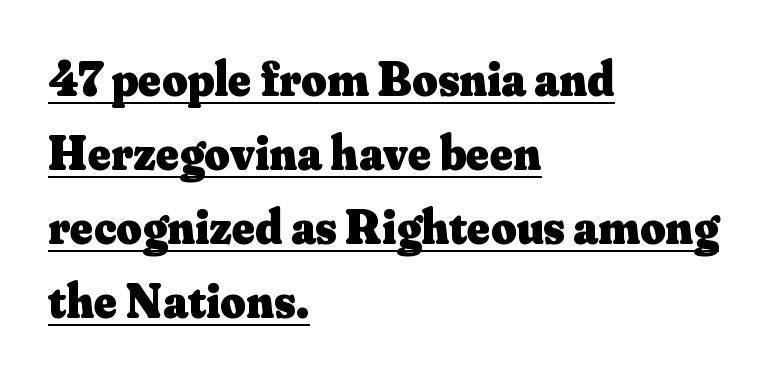
The image shows 49 px heavy serif type, upright; set left-aligned, normal line spacing (1.51x), normal letter spacing, underlined; medium stroke contrast and a small x-height.
